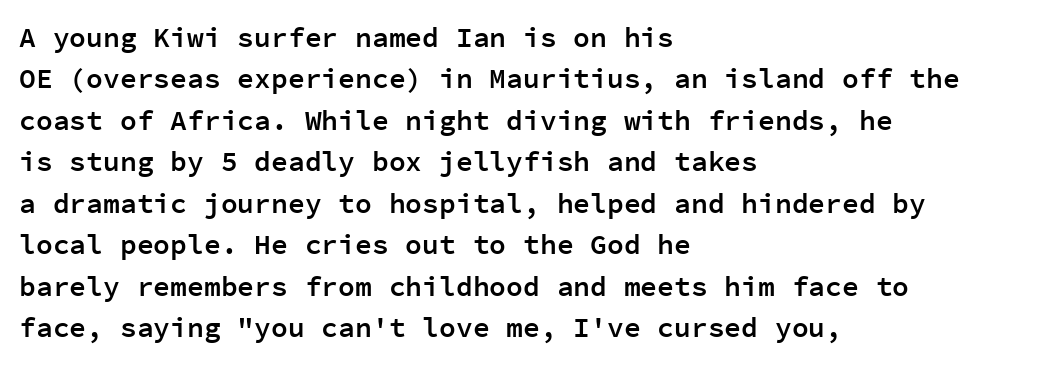
The glyphs have the mass of a demibold cut, below bold. How are the letters spaced? Ordinarily, with no added tracking. The typesetter chose a ragged-right arrangement here. The passage shown is not underscored anywhere. Tall strokes in this sample are plumb rather than angled. Each letter, wide or thin by design, is forced into the same width here.
